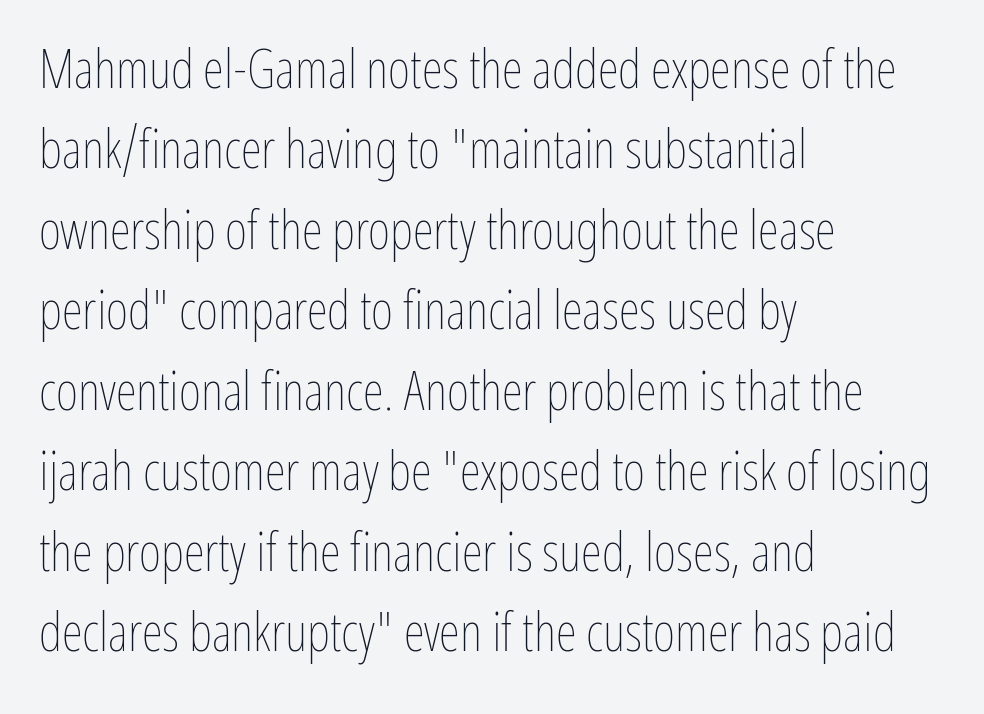
It's the straight-up-and-down kind of type. The strokes carry an ordinary text weight at most. Evenly set lines give the paragraph a standard silhouette. The foot of each line stays bare and open.
